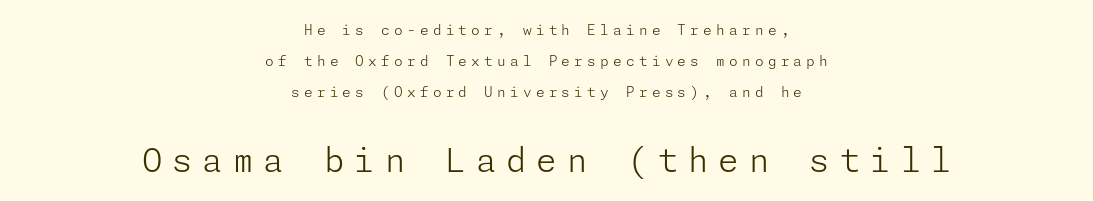
Q: Is the text bold? A: No.
Q: Is the text italic (slanted)? A: No, it is upright.
Q: Is the typeface a serif or a sans-serif typeface? A: Sans-serif.
Q: Is the text underlined? A: No.
Q: How is the paragraph aligned? A: Centered.
Q: Is the spacing between letters normal or unusually wide? A: Unusually wide.
Q: Is the spacing between lines tight, normal or loose? A: Loose.
Q: Which block of text is set in a larger size, the first (top) or the second (bottom)? A: The second (bottom) one.
Q: Width (condensed, normal, or wide)? A: Normal.
Q: Stroke contrast? A: Low.
Q: x-height? A: Medium.
